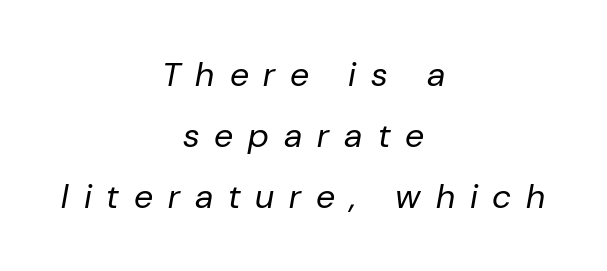
{"italic": "yes", "lean": "right", "slant_degrees": 10, "bold": "no", "weight": "regular", "width": "normal", "stroke_contrast": "low", "x_height": "medium", "monospaced": "no", "underline": "no", "align": "center", "line_spacing_ratio": 1.79, "letter_spacing": "wide", "letter_spacing_em": 0.44, "glyph_px": 34}
